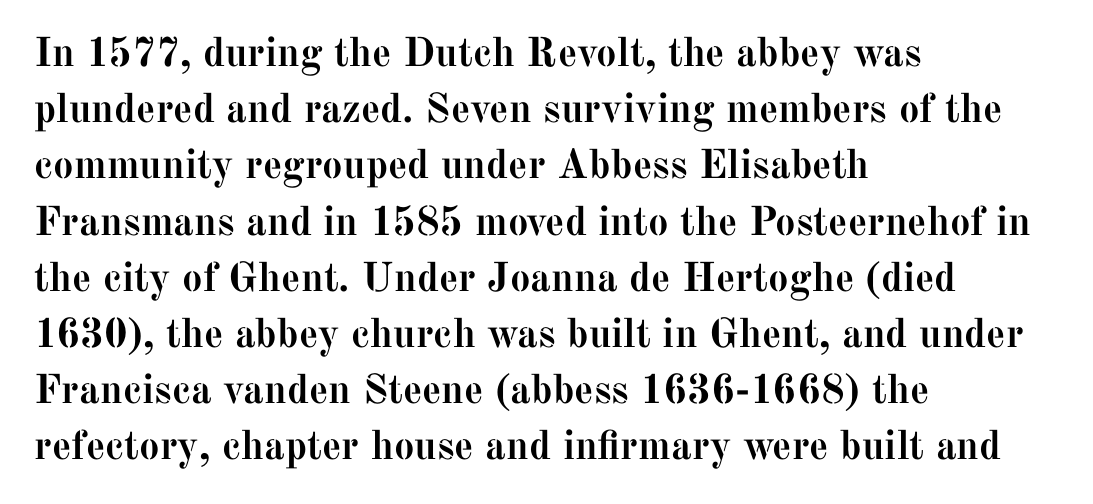
The letters sit at their default tracking, neither squeezed nor spread. The typesetter chose a ragged-right arrangement here. Compared with typical paragraphs, the rows here are spaced about the same. Thick stems and heavy bowls — unmistakably bold.
